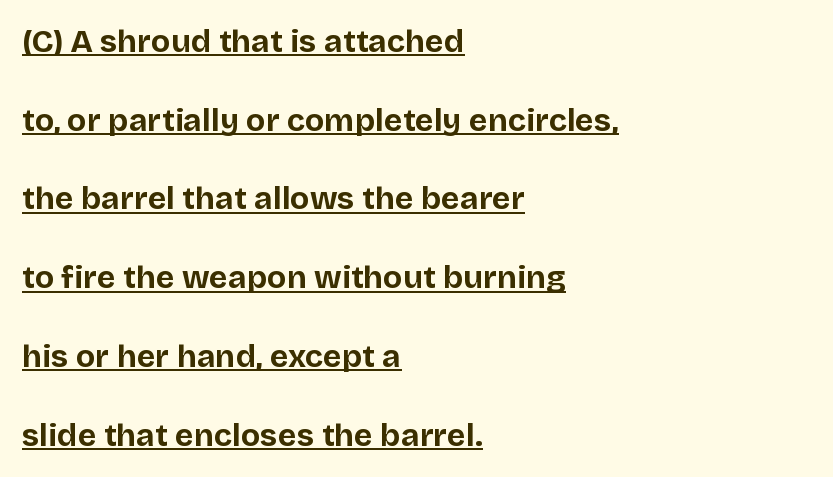
Rendered with straight, roman letterforms. Nothing unusual about the tracking: characters are spaced as the font intends. The face used here appears with an underline applied. Line starts are locked; line ends wander. How heavy is the stroke? Heavy — this is a bold. A typesetter would call this proportional, since set widths differ per character.
